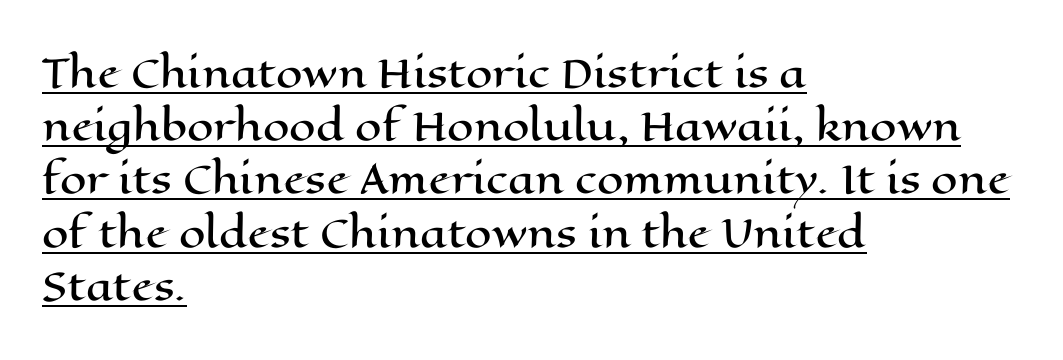
In designer terms, the underline attribute is active on this setting. Style check: upright. Note the varied advance widths — an 'i' is clearly narrower than an 'm'. One glance says typical: line gaps are just what's usual. One-word summary of the alignment: left.
